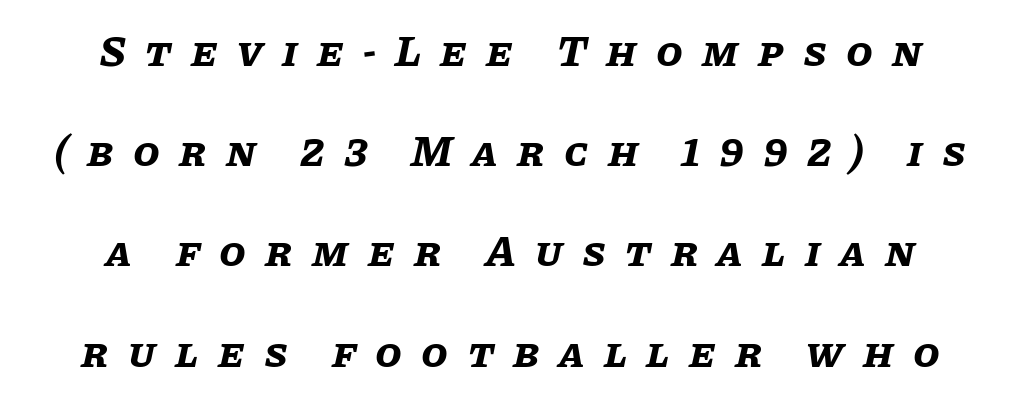
Q: Is the text bold? A: Yes.
Q: Is the text italic (slanted)? A: Yes, it leans right by about 11 degrees.
Q: Is the text underlined? A: No.
Q: How is the paragraph aligned? A: Centered.
Q: Is the spacing between letters normal or unusually wide? A: Unusually wide.
Q: Is the spacing between lines tight, normal or loose? A: Loose.
Q: Width (condensed, normal, or wide)? A: Normal.
Q: Stroke contrast? A: Low.
Q: x-height? A: Large.
Q: Monospaced? A: No.
